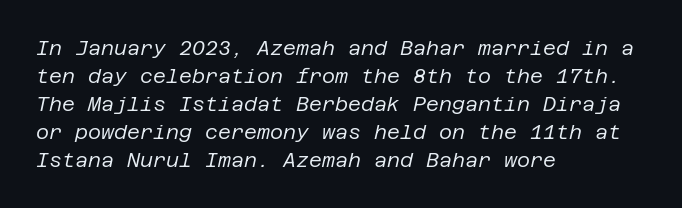
The image shows 20 px text type, italic (leaning right); set left-aligned, normal line spacing (1.4x), normal letter spacing, not underlined.
